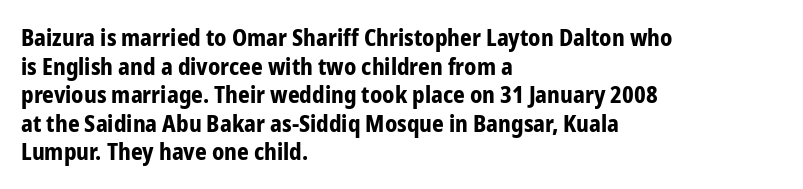
Every character sits straight up, as roman type does. Stroke thickness is high; the sample reads as a true bold. Inter-character spacing is left at the font's built-in metrics. Casual observation: everything's shoved over to the left. The specimen omits any rule beneath the text block's lines.
